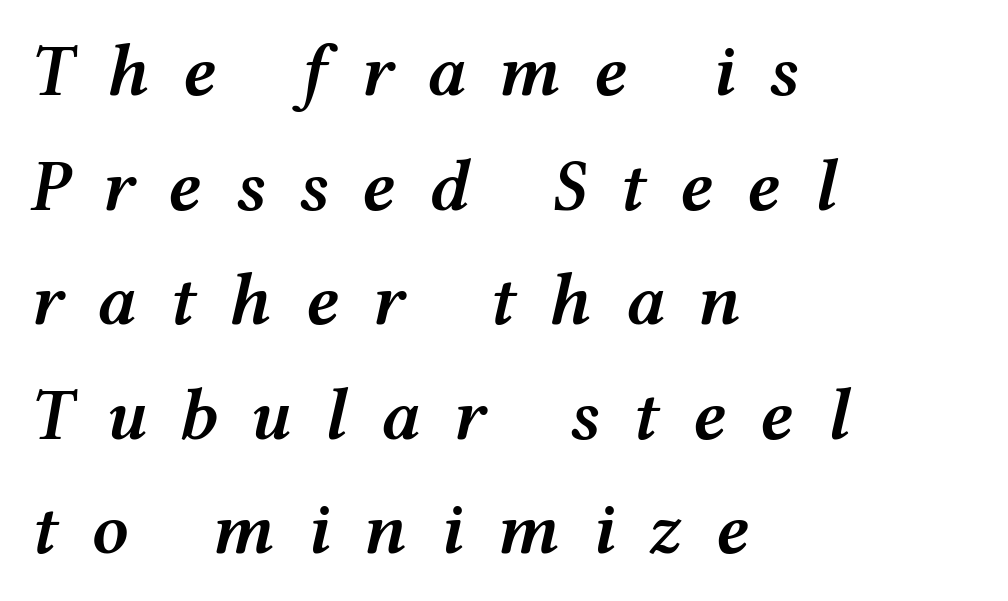
The image shows 73 px semibold, wide type, italic (leaning right); set left-aligned, normal line spacing (1.57x), unusually wide letter spacing (+0.45 em), not underlined; medium stroke contrast and a medium x-height.
